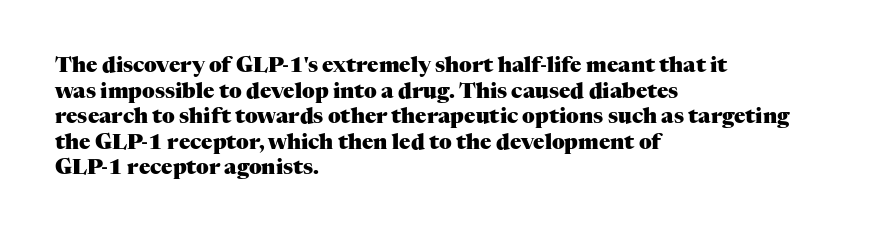
Q: Is the text bold? A: Yes.
Q: Is the text italic (slanted)? A: No, it is upright.
Q: Is the text underlined? A: No.
Q: How is the paragraph aligned? A: Left-aligned.
Q: Is the spacing between letters normal or unusually wide? A: Normal.
